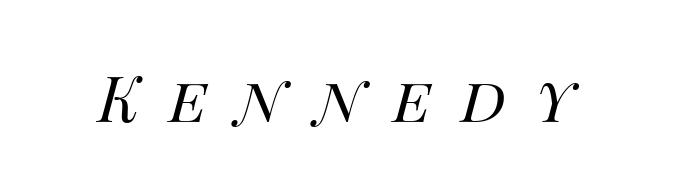
Q: Is the text bold? A: No.
Q: Is the text italic (slanted)? A: Yes, it leans right by about 14 degrees.
Q: Is the text underlined? A: No.
Q: Is the spacing between letters normal or unusually wide? A: Unusually wide.
Q: Width (condensed, normal, or wide)? A: Normal.
Q: Stroke contrast? A: Medium.
Q: x-height? A: Large.
Q: Monospaced? A: No.
